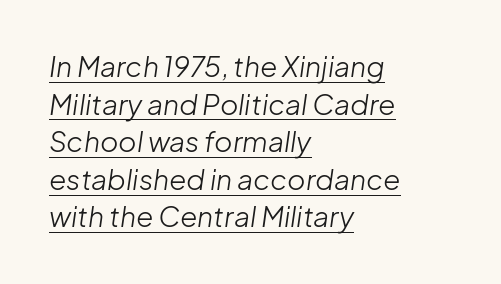
{"italic": "yes", "lean": "right", "slant_degrees": 8, "bold": "no", "weight": "light", "width": "normal", "stroke_contrast": "low", "x_height": "medium", "monospaced": "no", "underline": "yes", "align": "left", "line_spacing": "normal", "line_spacing_ratio": 1.34, "letter_spacing": "normal", "letter_spacing_em": 0.0, "glyph_px": 28}
